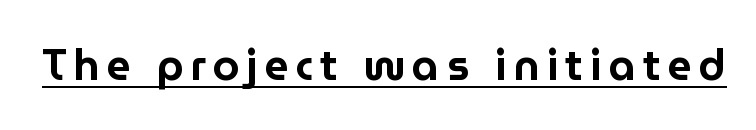
Every word sits above its own underline. Style check: upright. Examine the stroke ends and you'll find no serifs. Think of a printed novel: that variable character pitch is what you see here.
